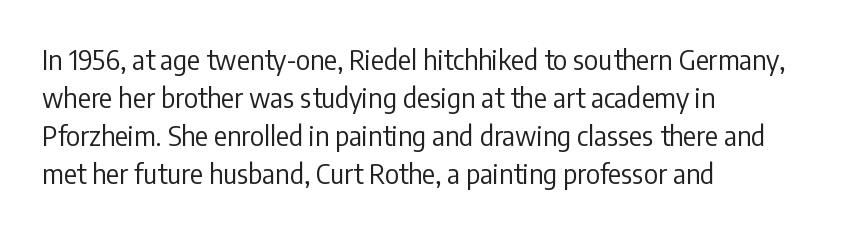
The designer left line spacing at the default. A classic flush-left, rag-right setting is used for this passage. The font sits on the lighter half of the weight spectrum, regular included. The letters stand straight up with perfectly vertical stems. No word sits above an underline.
